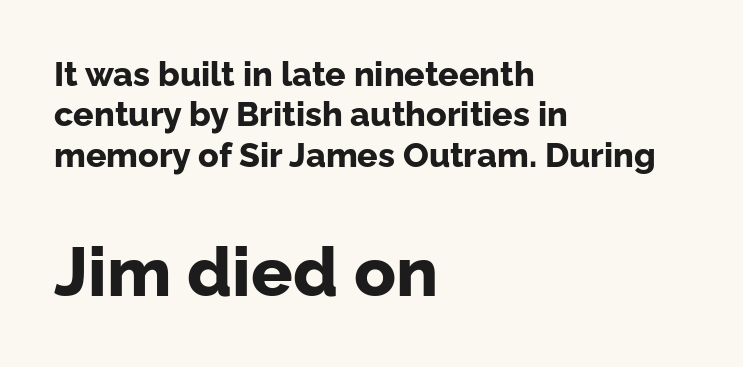
{"serif": "no", "italic": "no", "bold": "yes", "weight": "bold", "width": "normal", "stroke_contrast": "low", "x_height": "medium", "monospaced": "no", "underline": "no", "align": "left", "line_spacing_ratio": 1.19, "letter_spacing": "normal", "letter_spacing_em": 0.0, "larger_block": "second", "size_ratio": 2.03, "glyph_px": 69}
